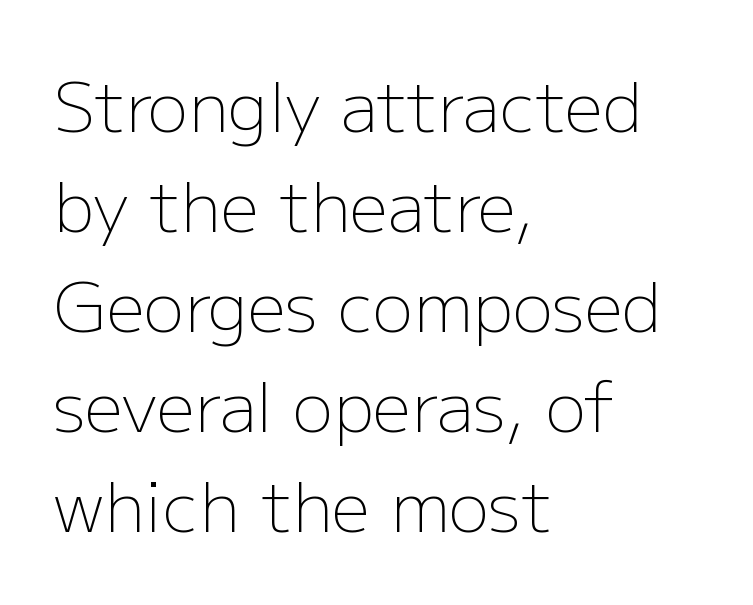
{"serif": "no", "italic": "no", "bold": "no", "weight": "light", "width": "normal", "stroke_contrast": "low", "x_height": "medium", "monospaced": "no", "underline": "no", "align": "left", "line_spacing": "normal", "line_spacing_ratio": 1.47, "letter_spacing": "normal", "letter_spacing_em": 0.0, "glyph_px": 68}
